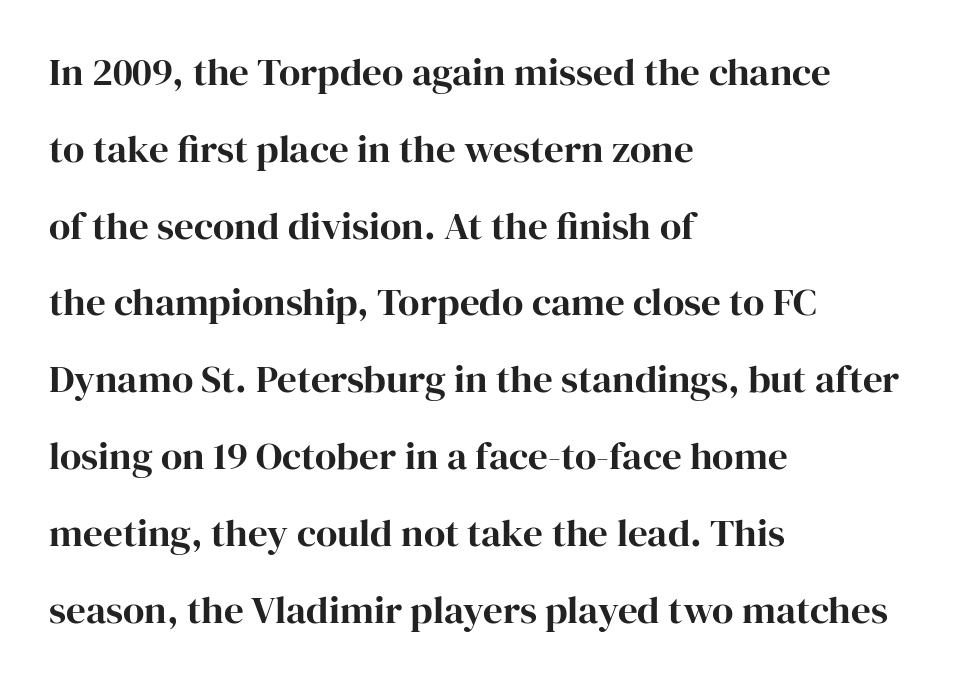
{"serif": "yes", "italic": "no", "width": "normal", "stroke_contrast": "high", "x_height": "medium", "monospaced": "no", "underline": "no", "align": "left", "line_spacing": "loose", "line_spacing_ratio": 1.97, "letter_spacing": "normal", "letter_spacing_em": 0.0, "glyph_px": 39}
